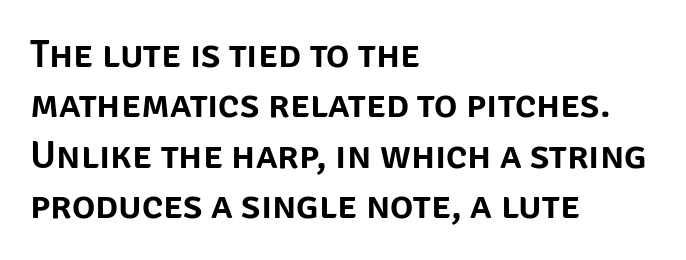
{"serif": "no", "italic": "no", "width": "normal", "stroke_contrast": "low", "x_height": "large", "monospaced": "no", "underline": "no", "align": "left", "line_spacing": "normal", "line_spacing_ratio": 1.29, "letter_spacing": "normal", "letter_spacing_em": 0.0, "glyph_px": 39}
